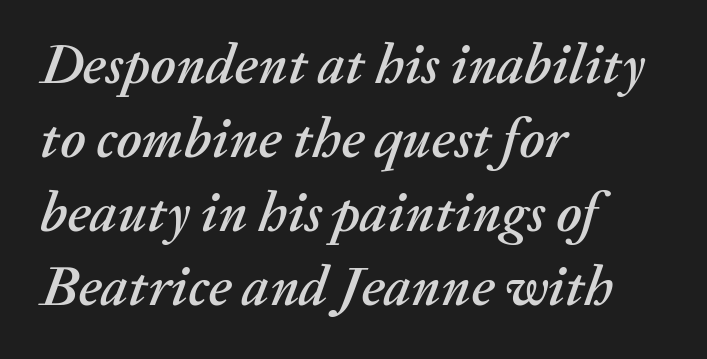
{"italic": "yes", "lean": "right", "slant_degrees": 20, "width": "normal", "stroke_contrast": "medium", "x_height": "medium", "monospaced": "no", "underline": "no", "align": "left", "line_spacing": "normal", "line_spacing_ratio": 1.32, "letter_spacing": "normal", "letter_spacing_em": 0.0, "glyph_px": 56}
